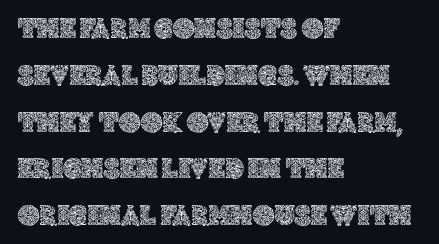
Do the characters align in a grid? No, the font is proportional. All the whitespace from short lines collects on the right. This block has exactly the height ordinary leading produces. Characters remain perfectly vertical along every line.
